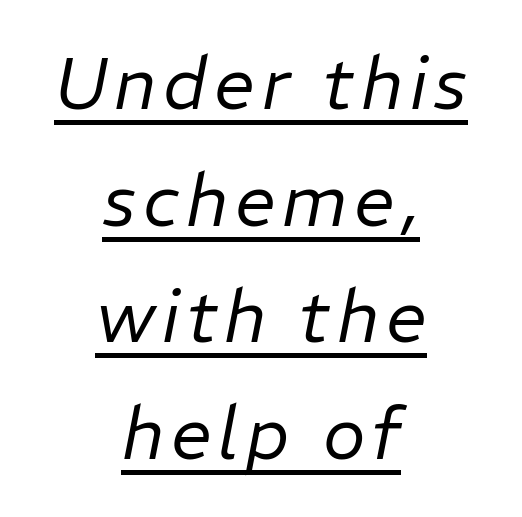
The image shows 72 px regular-weight type, italic (leaning right); set centered, normal line spacing (1.62x), underlined; low stroke contrast and a medium x-height.
